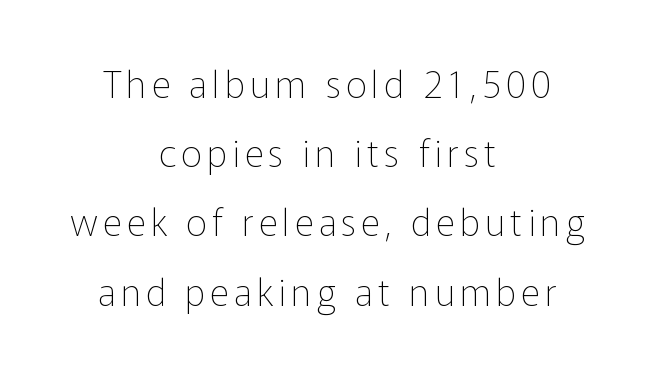
The image shows 37 px thin sans-serif type, upright; set centered, line spacing 1.87x, not underlined; low stroke contrast and a medium x-height.
